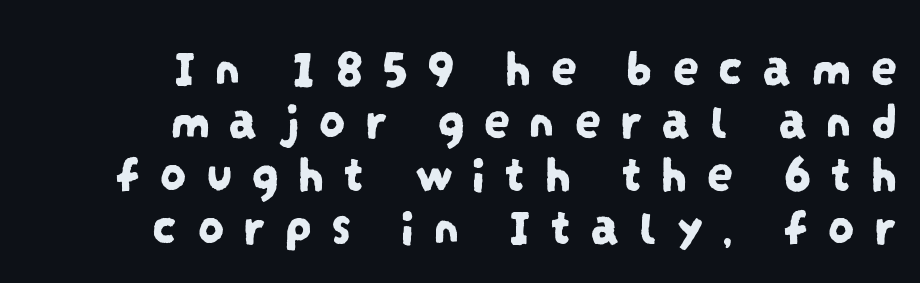
In CSS terms this would be text-align: right. Is there much room between lines? No — they nearly touch. Each word looks stretched out because of the extra space between its letters. Note the varied advance widths — an 'i' is clearly narrower than an 'm'. This rendering features lettering with no underline. The glyphs in this specimen are sans serif.
